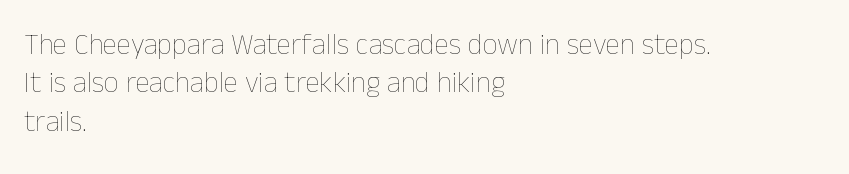
The image shows 29 px thin type, upright; set left-aligned, normal line spacing (1.32x), normal letter spacing, not underlined; low stroke contrast and a medium x-height.
